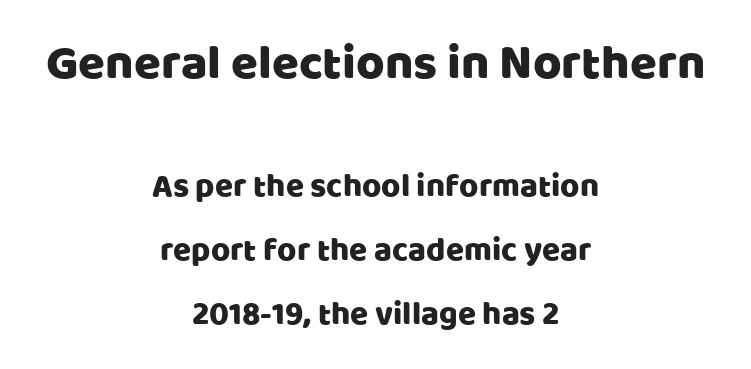
The image shows 49 px sans-serif type, upright; set centered, loose line spacing (1.95x), normal letter spacing, not underlined; the first (top) block is 1.48x larger; low stroke contrast and a large x-height.
